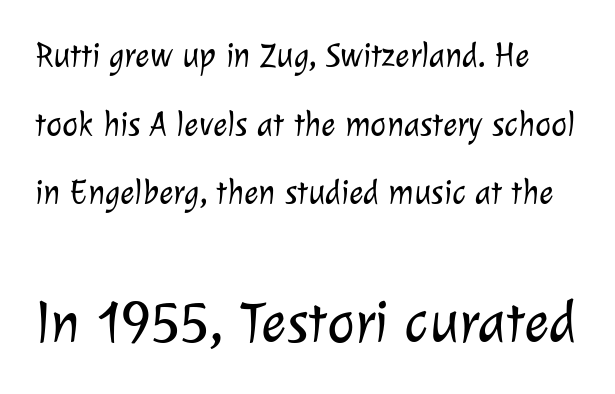
Q: Is the text bold? A: No.
Q: Is the typeface a serif or a sans-serif typeface? A: Sans-serif.
Q: Is the text underlined? A: No.
Q: Is the spacing between letters normal or unusually wide? A: Normal.
Q: Is the spacing between lines tight, normal or loose? A: Loose.
Q: Which block of text is set in a larger size, the first (top) or the second (bottom)? A: The second (bottom) one.
Q: Width (condensed, normal, or wide)? A: Normal.
Q: Stroke contrast? A: Low.
Q: x-height? A: Medium.
Q: Monospaced? A: No.
